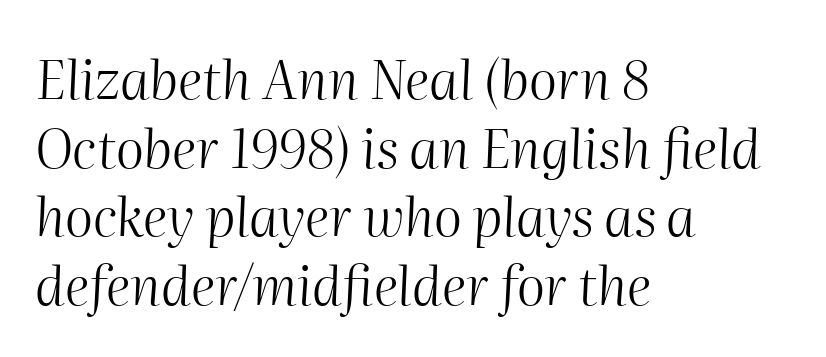
The image shows 54 px light type, italic (leaning right); set left-aligned, normal line spacing (1.27x), normal letter spacing, not underlined; medium stroke contrast and a medium x-height.
